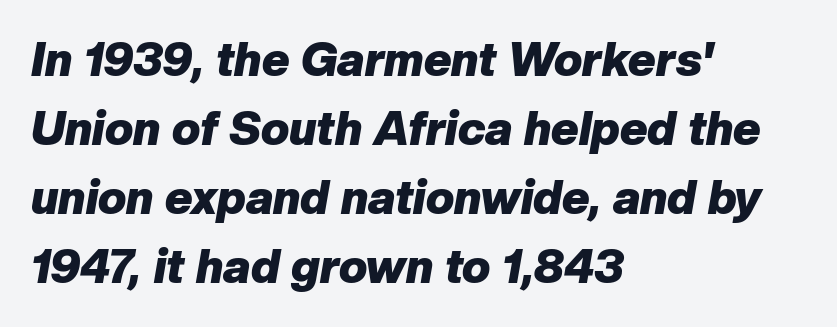
Q: Is the text bold? A: Yes.
Q: Is the text italic (slanted)? A: Yes, it leans right by about 10 degrees.
Q: Is the text underlined? A: No.
Q: How is the paragraph aligned? A: Left-aligned.
Q: Is the spacing between letters normal or unusually wide? A: Normal.
Q: Is the spacing between lines tight, normal or loose? A: Normal.
Q: Width (condensed, normal, or wide)? A: Normal.
Q: Stroke contrast? A: Low.
Q: x-height? A: Medium.
Q: Monospaced? A: No.
